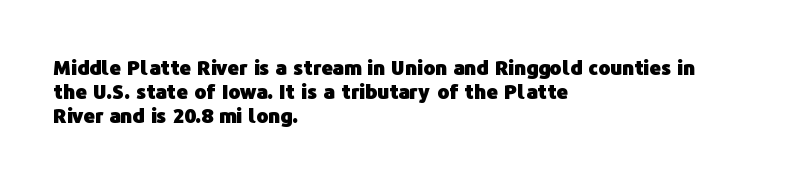
The image shows 20 px bold type, upright; set left-aligned, line spacing 1.2x, normal letter spacing, not underlined.
